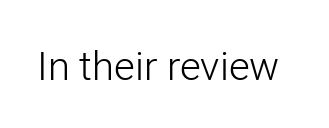
{"serif": "no", "italic": "no", "bold": "no", "weight": "light", "width": "normal", "stroke_contrast": "low", "x_height": "medium", "monospaced": "no", "underline": "no", "letter_spacing": "normal", "letter_spacing_em": 0.0, "glyph_px": 40}
